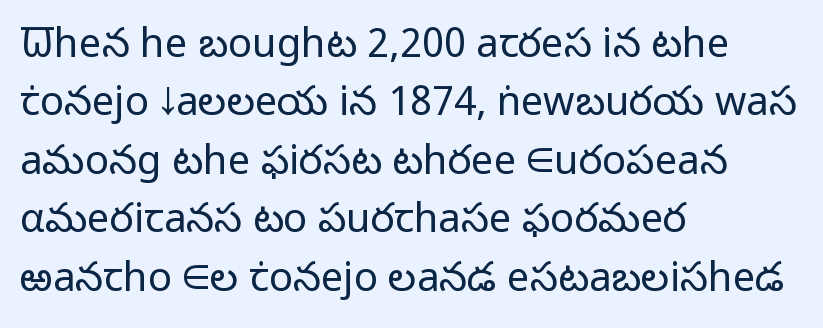
Q: Is the text bold? A: No.
Q: Is the text italic (slanted)? A: No, it is upright.
Q: Is the typeface a serif or a sans-serif typeface? A: Sans-serif.
Q: Is the text underlined? A: No.
Q: How is the paragraph aligned? A: Left-aligned.
Q: Is the spacing between letters normal or unusually wide? A: Normal.
Q: Is the spacing between lines tight, normal or loose? A: Normal.
Q: Width (condensed, normal, or wide)? A: Normal.
Q: Stroke contrast? A: Low.
Q: x-height? A: Medium.
Q: Monospaced? A: No.
